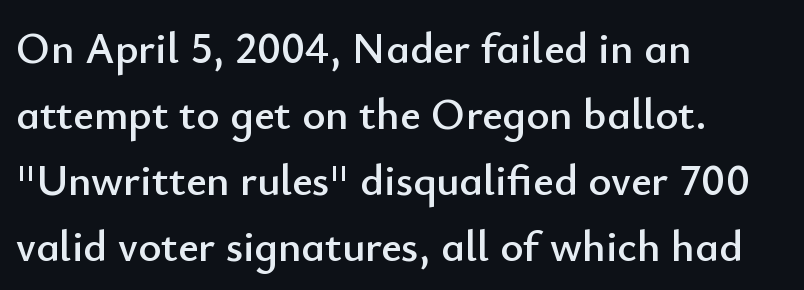
The image shows 44 px sans-serif type, upright; set left-aligned, normal line spacing (1.5x), normal letter spacing, not underlined; low stroke contrast and a small x-height.
